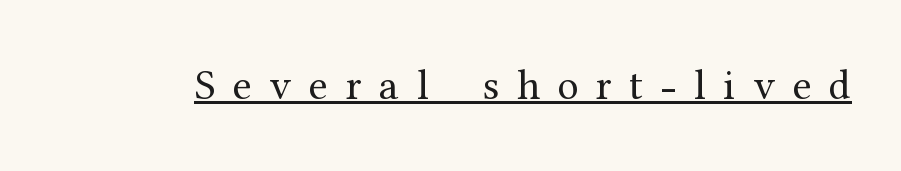
Q: Is the text bold? A: No.
Q: Is the text italic (slanted)? A: No, it is upright.
Q: Is the typeface a serif or a sans-serif typeface? A: Serif.
Q: Is the text underlined? A: Yes.
Q: Is the spacing between letters normal or unusually wide? A: Unusually wide.
Q: Width (condensed, normal, or wide)? A: Normal.
Q: Stroke contrast? A: Medium.
Q: x-height? A: Medium.
Q: Monospaced? A: No.
